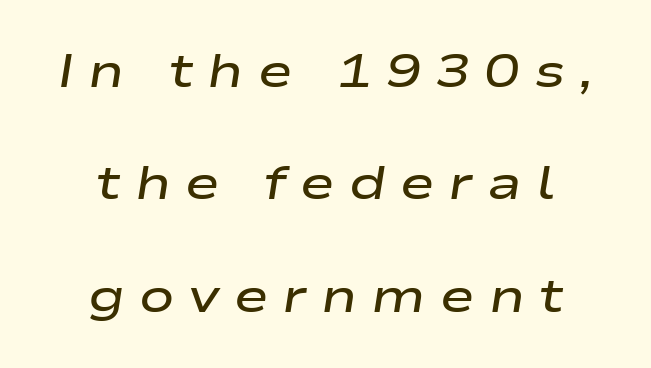
Q: Is the text bold? A: Semi-bold.
Q: Is the text italic (slanted)? A: Yes, it leans right by about 9 degrees.
Q: Is the text underlined? A: No.
Q: How is the paragraph aligned? A: Centered.
Q: Is the spacing between letters normal or unusually wide? A: Unusually wide.
Q: Is the spacing between lines tight, normal or loose? A: Loose.
Q: Width (condensed, normal, or wide)? A: Wide.
Q: Stroke contrast? A: Low.
Q: x-height? A: Medium.
Q: Monospaced? A: No.
